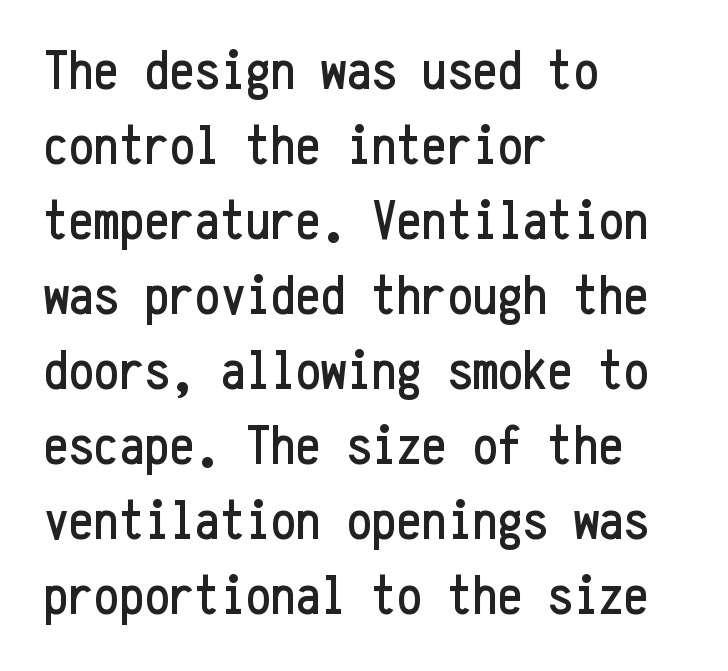
{"serif": "no", "italic": "no", "width": "condensed", "stroke_contrast": "low", "x_height": "medium", "monospaced": "yes", "underline": "no", "align": "left", "line_spacing": "normal", "line_spacing_ratio": 1.34, "letter_spacing": "normal", "letter_spacing_em": 0.0, "glyph_px": 56}
